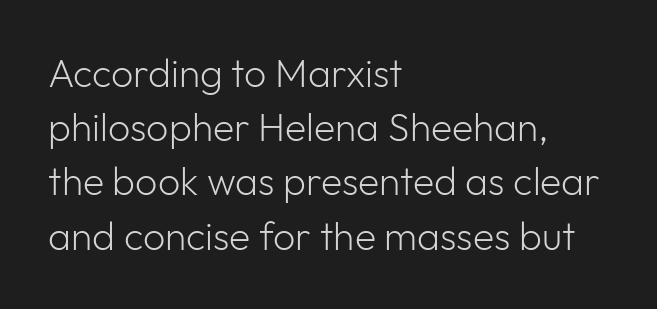
The image shows 39 px light sans-serif type, upright; set left-aligned, normal line spacing (1.39x), normal letter spacing, not underlined; low stroke contrast and a medium x-height.
